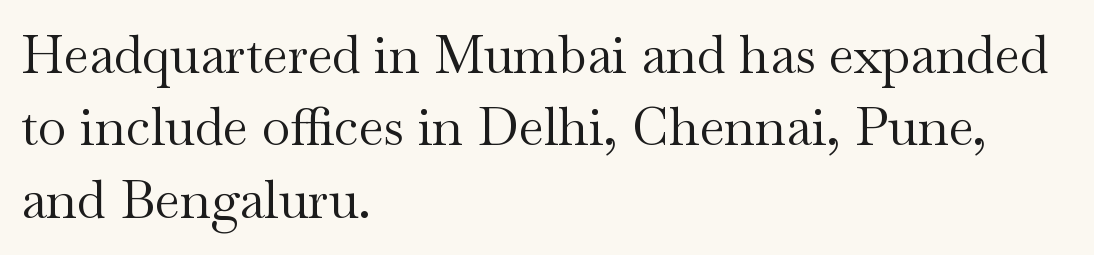
The image shows 52 px regular-weight, wide serif type, upright; set left-aligned, normal line spacing (1.39x), normal letter spacing, not underlined; medium stroke contrast and a small x-height.
